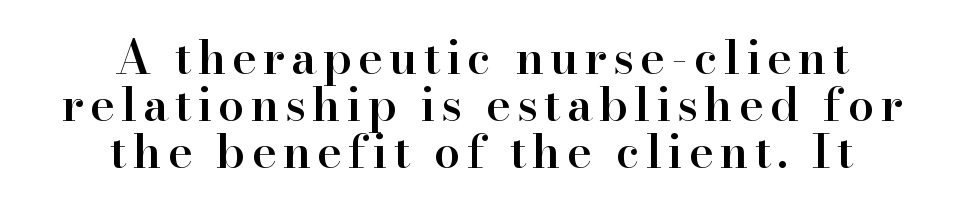
Slightly chunky letters — semibold, I'd say, not full bold. Character widths vary here, with narrow letters taking less room than wide ones. The passage shown stacks its lines with hardly any gap. Anything drawn beneath the words? Only blank space. The text was rendered using a seriffed face with decorative stroke endings.
